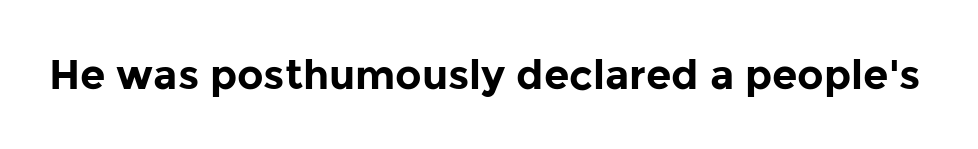
{"serif": "no", "italic": "no", "bold": "yes", "weight": "bold", "width": "normal", "stroke_contrast": "low", "x_height": "medium", "monospaced": "no", "underline": "no", "letter_spacing": "normal", "letter_spacing_em": 0.0, "glyph_px": 41}
